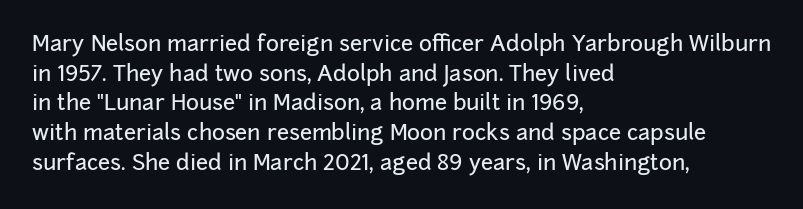
The image shows 22 px text type, upright; set left-aligned, normal line spacing (1.35x), normal letter spacing, not underlined.
